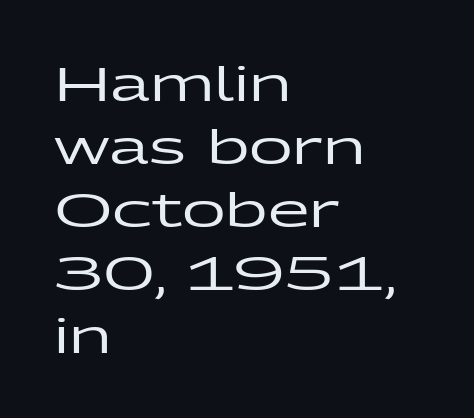
Q: Is the text italic (slanted)? A: No, it is upright.
Q: Is the typeface a serif or a sans-serif typeface? A: Sans-serif.
Q: Is the text underlined? A: No.
Q: How is the paragraph aligned? A: Left-aligned.
Q: Is the spacing between letters normal or unusually wide? A: Normal.
Q: Is the spacing between lines tight, normal or loose? A: Normal.
Q: Width (condensed, normal, or wide)? A: Wide.
Q: Stroke contrast? A: Low.
Q: x-height? A: Medium.
Q: Monospaced? A: No.
